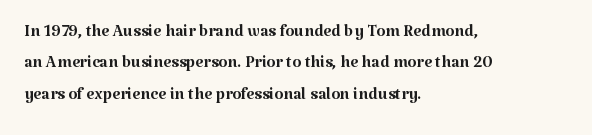
{"italic": "no", "bold": "no", "underline": "no", "align": "left", "line_spacing": "normal", "line_spacing_ratio": 1.36, "letter_spacing": "normal", "letter_spacing_em": 0.0, "glyph_px": 23}
